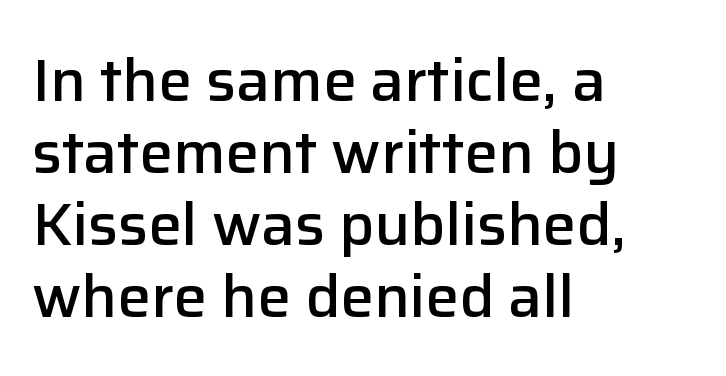
Each line starts at the same left margin while the right side varies. The lettering stays uniformly vertical, giving the passage a roman look. Each word holds together tightly as a unit, with standard inter-letter gaps. The passage shown is typeset with a sans-serif family.
